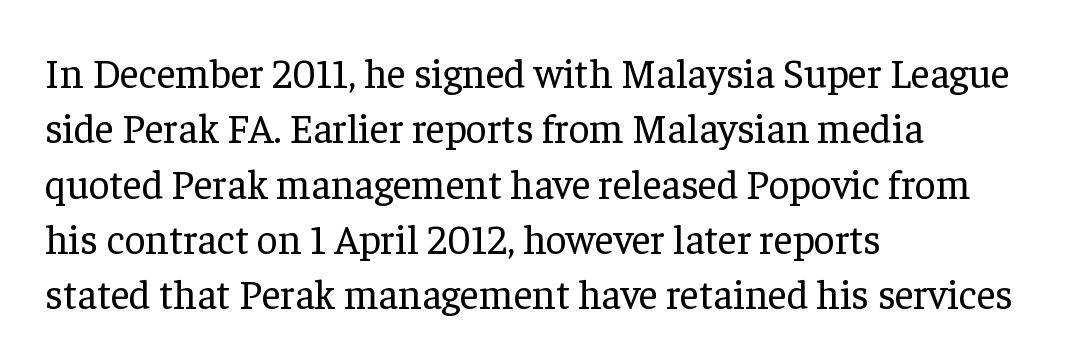
The image shows 41 px regular-weight serif type, upright; set left-aligned, normal line spacing (1.35x), normal letter spacing, not underlined; low stroke contrast and a medium x-height.
